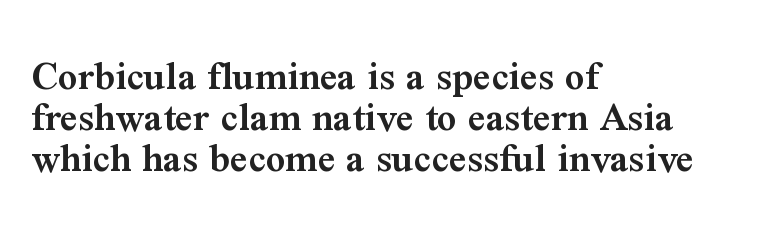
The image shows 43 px semibold serif type, upright; set left-aligned, tight line spacing (0.95x), normal letter spacing, not underlined; medium stroke contrast and a medium x-height.
